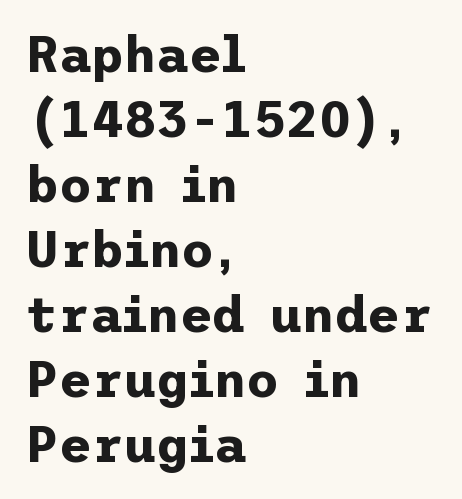
The image shows 50 px bold sans-serif type, upright; set left-aligned, normal line spacing (1.3x), normal letter spacing, not underlined; low stroke contrast and a medium x-height.
